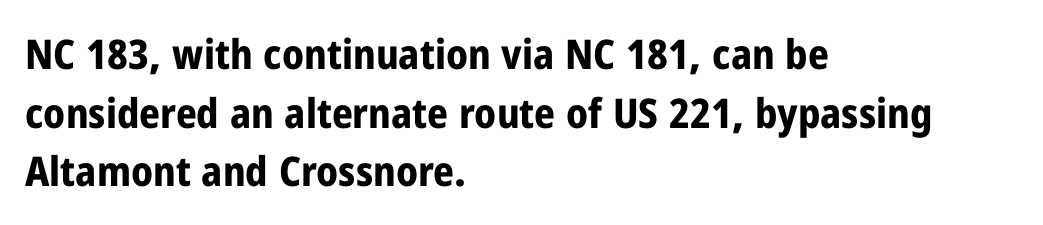
Q: Is the text bold? A: Yes.
Q: Is the text italic (slanted)? A: No, it is upright.
Q: Is the typeface a serif or a sans-serif typeface? A: Sans-serif.
Q: Is the text underlined? A: No.
Q: How is the paragraph aligned? A: Left-aligned.
Q: Is the spacing between letters normal or unusually wide? A: Normal.
Q: Is the spacing between lines tight, normal or loose? A: Normal.
Q: Width (condensed, normal, or wide)? A: Condensed.
Q: Stroke contrast? A: Low.
Q: x-height? A: Medium.
Q: Monospaced? A: No.
